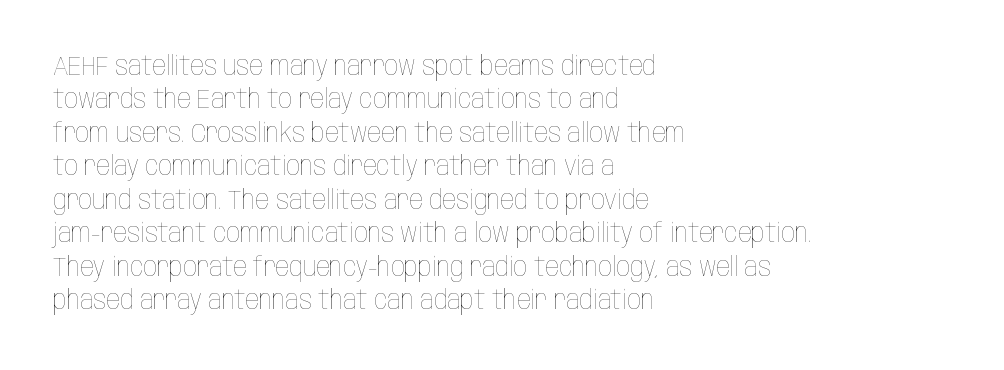
{"italic": "no", "bold": "no", "underline": "no", "align": "left", "line_spacing_ratio": 1.24, "letter_spacing": "normal", "letter_spacing_em": 0.0, "glyph_px": 27}
